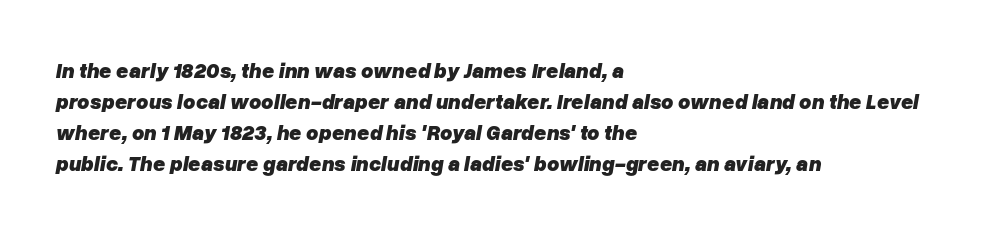
Quick note: interline space is typical. I'd describe the lettering as bold — thick and assertive. The foot of each line stays bare and open. The whole block is typeset with a tilt.
